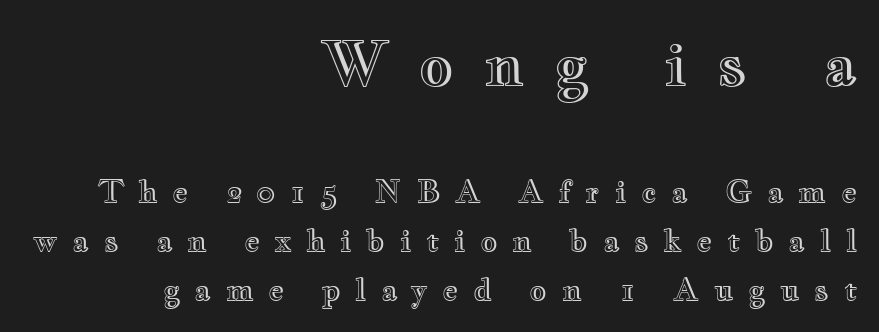
Q: Is the text italic (slanted)? A: No, it is upright.
Q: Is the text underlined? A: No.
Q: How is the paragraph aligned? A: Right-aligned.
Q: Is the spacing between letters normal or unusually wide? A: Unusually wide.
Q: Is the spacing between lines tight, normal or loose? A: Normal.
Q: Which block of text is set in a larger size, the first (top) or the second (bottom)? A: The first (top) one.
Q: Width (condensed, normal, or wide)? A: Wide.
Q: x-height? A: Small.
Q: Monospaced? A: No.
